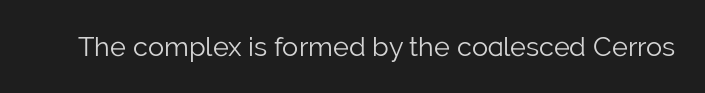
Has an underline been added? It has not. The type is set solid horizontally, with unmodified tracking. The characters are drawn with everyday or finer stroke widths. Every character sits straight up, as roman type does.
